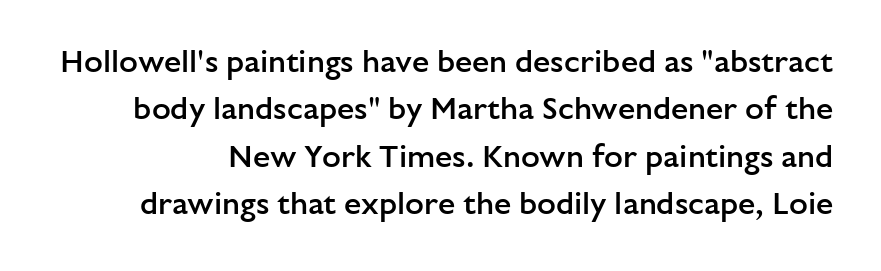
Q: Is the text bold? A: Semi-bold.
Q: Is the text italic (slanted)? A: No, it is upright.
Q: Is the typeface a serif or a sans-serif typeface? A: Sans-serif.
Q: Is the text underlined? A: No.
Q: Is the spacing between letters normal or unusually wide? A: Normal.
Q: Is the spacing between lines tight, normal or loose? A: Normal.
Q: Width (condensed, normal, or wide)? A: Normal.
Q: Stroke contrast? A: Low.
Q: x-height? A: Medium.
Q: Monospaced? A: No.
